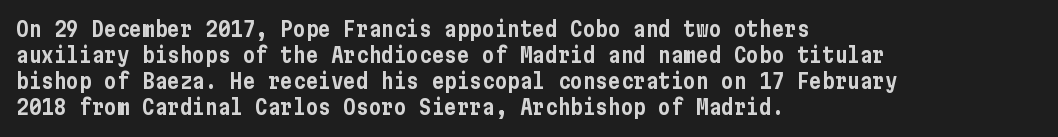
Q: Is the text italic (slanted)? A: No, it is upright.
Q: Is the text underlined? A: No.
Q: How is the paragraph aligned? A: Left-aligned.
Q: Is the spacing between letters normal or unusually wide? A: Normal.
